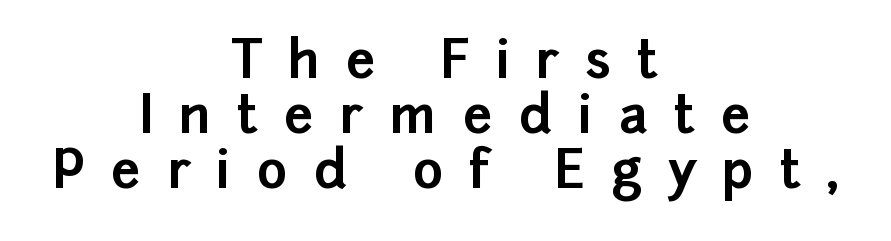
Q: Is the text bold? A: Yes.
Q: Is the text italic (slanted)? A: No, it is upright.
Q: Is the typeface a serif or a sans-serif typeface? A: Sans-serif.
Q: Is the text underlined? A: No.
Q: How is the paragraph aligned? A: Centered.
Q: Is the spacing between letters normal or unusually wide? A: Unusually wide.
Q: Is the spacing between lines tight, normal or loose? A: Tight.
Q: Width (condensed, normal, or wide)? A: Normal.
Q: Stroke contrast? A: Low.
Q: x-height? A: Medium.
Q: Monospaced? A: No.
